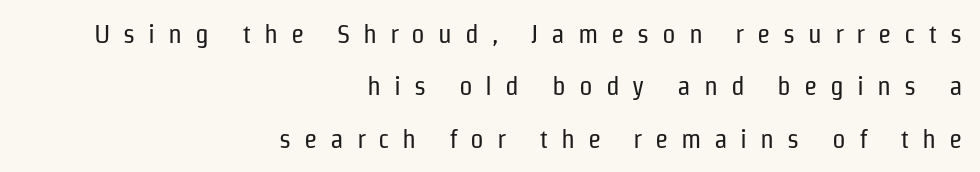
{"italic": "no", "bold": "no", "underline": "no", "align": "right", "line_spacing": "loose", "line_spacing_ratio": 1.94, "letter_spacing": "wide", "letter_spacing_em": 0.48, "glyph_px": 27}
